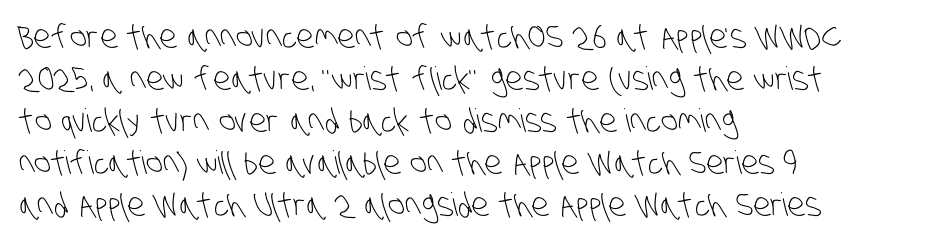
The image shows 32 px light, condensed sans-serif type; set left-aligned, normal line spacing (1.31x), normal letter spacing, not underlined; low stroke contrast and a large x-height.
